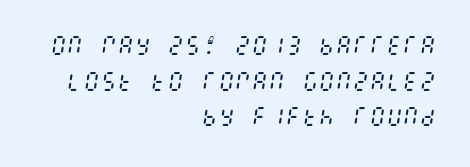
Leading: standard. Teacher's note: observe the even right margin — that is flush-right alignment. Emphasis-style slanted type is in use. Glyph-to-glyph distance matches everyday printed text. Has an underline been added? It has not. No heavy texture on the line: the type isn't bold.
